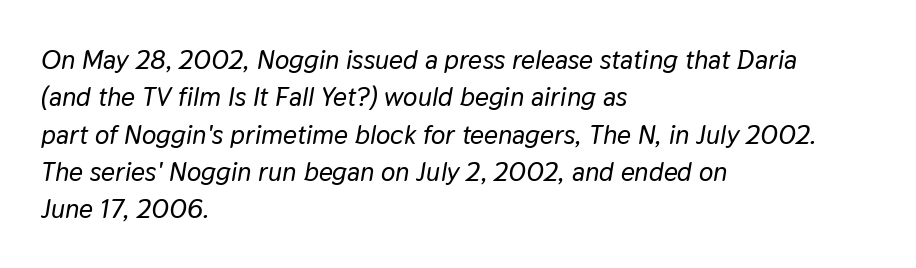
This rendering uses left alignment, leaving the right contour irregular. The zone under the glyphs is completely vacant. Rows of type keep a routine distance in the vertical direction. What stands out about the letter spacing? Nothing — it is the standard amount. You can tell it's italic because the verticals aren't actually vertical.
